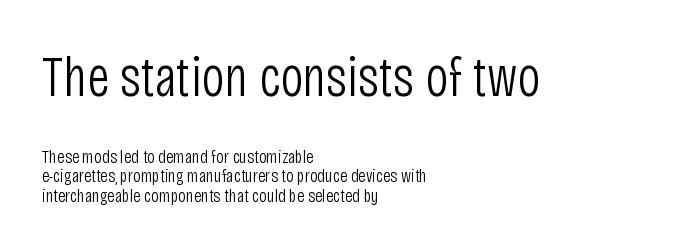
{"serif": "no", "italic": "no", "bold": "no", "weight": "light", "width": "condensed", "stroke_contrast": "low", "x_height": "large", "monospaced": "no", "underline": "no", "align": "left", "line_spacing": "tight", "line_spacing_ratio": 1.01, "letter_spacing": "normal", "letter_spacing_em": 0.0, "larger_block": "first", "size_ratio": 3.0, "glyph_px": 57}
